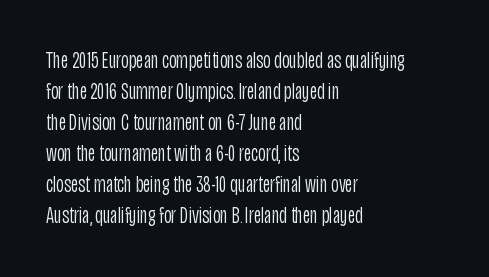
The image shows 23 px text type, upright; set left-aligned, normal line spacing (1.35x), normal letter spacing, not underlined.
